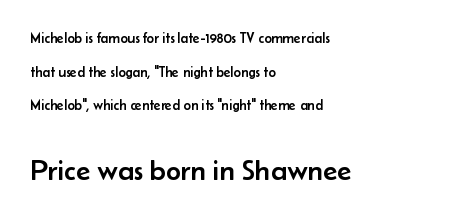
{"serif": "no", "italic": "no", "width": "normal", "stroke_contrast": "low", "x_height": "small", "monospaced": "no", "underline": "no", "align": "left", "line_spacing": "loose", "line_spacing_ratio": 2.4, "letter_spacing": "normal", "letter_spacing_em": 0.0, "larger_block": "second", "size_ratio": 2.07, "glyph_px": 29}
